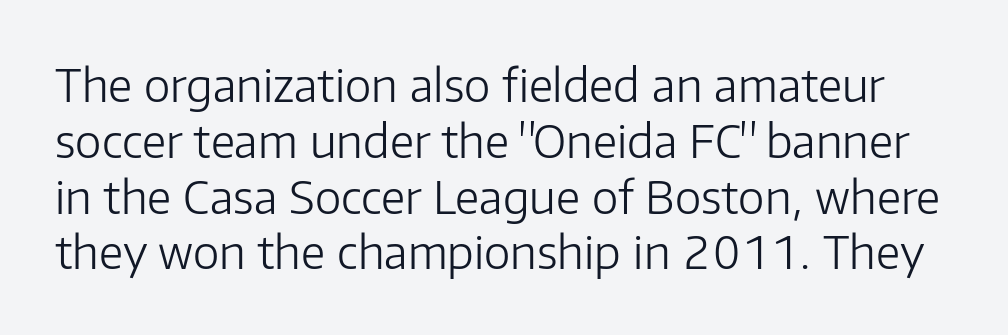
Q: Is the text bold? A: No.
Q: Is the text italic (slanted)? A: No, it is upright.
Q: Is the typeface a serif or a sans-serif typeface? A: Sans-serif.
Q: Is the text underlined? A: No.
Q: Is the spacing between letters normal or unusually wide? A: Normal.
Q: Width (condensed, normal, or wide)? A: Normal.
Q: Stroke contrast? A: Low.
Q: x-height? A: Medium.
Q: Monospaced? A: No.
